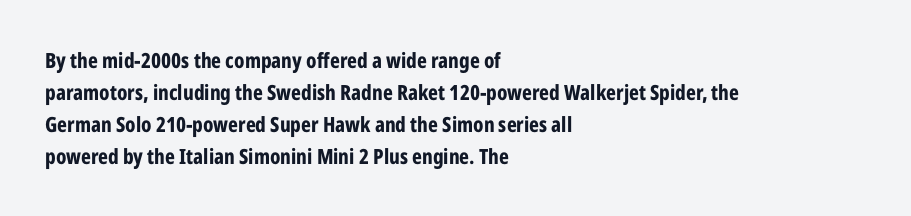
The image shows 21 px bold type, upright; set left-aligned, normal line spacing (1.52x), normal letter spacing, not underlined.
